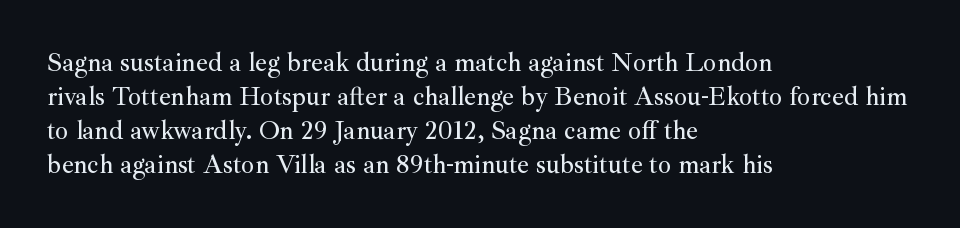
The image shows 26 px text type, upright; set left-aligned, normal line spacing (1.31x), normal letter spacing, not underlined.
